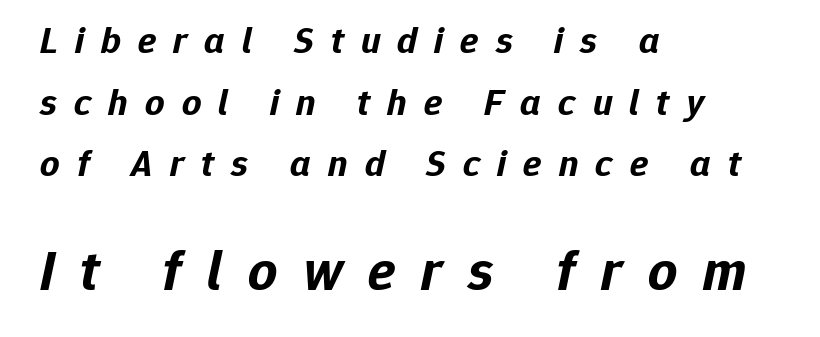
{"italic": "yes", "lean": "right", "slant_degrees": 12, "bold": "yes", "weight": "bold", "width": "normal", "stroke_contrast": "low", "x_height": "medium", "monospaced": "no", "underline": "no", "align": "left", "line_spacing": "normal", "line_spacing_ratio": 1.62, "letter_spacing": "wide", "letter_spacing_em": 0.45, "larger_block": "second", "size_ratio": 1.5, "glyph_px": 57}
